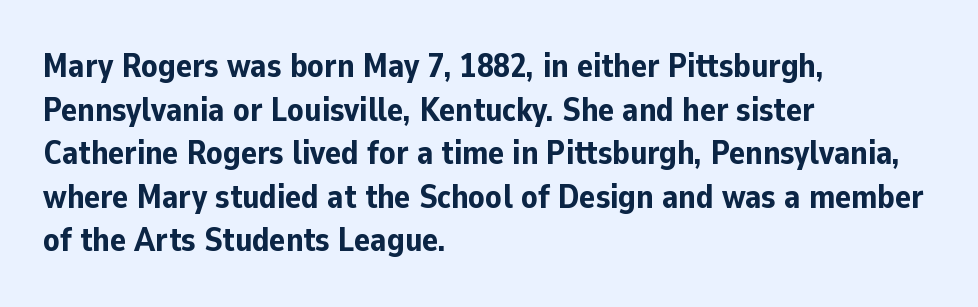
Q: Is the text bold? A: Yes.
Q: Is the text italic (slanted)? A: No, it is upright.
Q: Is the typeface a serif or a sans-serif typeface? A: Sans-serif.
Q: Is the text underlined? A: No.
Q: How is the paragraph aligned? A: Left-aligned.
Q: Is the spacing between letters normal or unusually wide? A: Normal.
Q: Is the spacing between lines tight, normal or loose? A: Normal.
Q: Width (condensed, normal, or wide)? A: Normal.
Q: Stroke contrast? A: Low.
Q: x-height? A: Medium.
Q: Monospaced? A: No.
